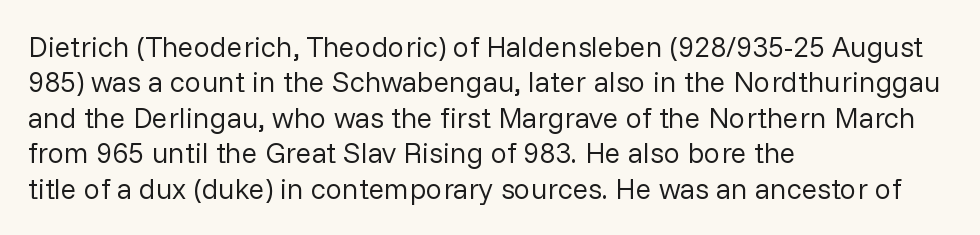
{"serif": "no", "italic": "no", "bold": "no", "weight": "regular", "width": "normal", "stroke_contrast": "low", "x_height": "medium", "monospaced": "no", "underline": "no", "align": "left", "line_spacing_ratio": 1.22, "letter_spacing": "normal", "letter_spacing_em": 0.0, "glyph_px": 29}
